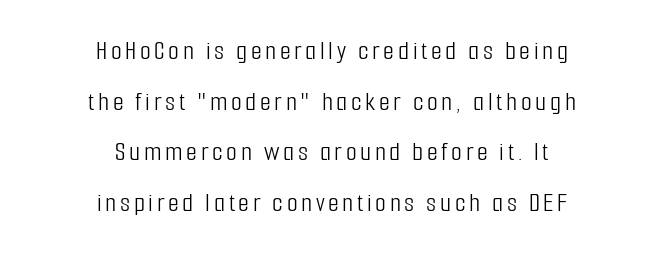
The image shows 28 px light, condensed sans-serif type, upright; set centered, line spacing 1.81x, not underlined; low stroke contrast and a medium x-height.
